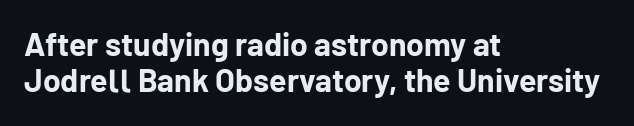
The image shows 32 px bold sans-serif type, upright; set left-aligned, tight line spacing (1.12x), normal letter spacing, not underlined; low stroke contrast and a medium x-height.
